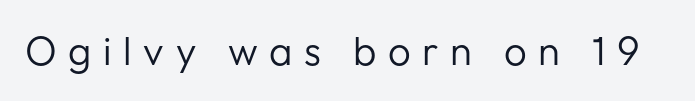
The image shows 40 px regular-weight sans-serif type, upright; set unusually wide letter spacing (+0.29 em), not underlined; low stroke contrast and a medium x-height.
